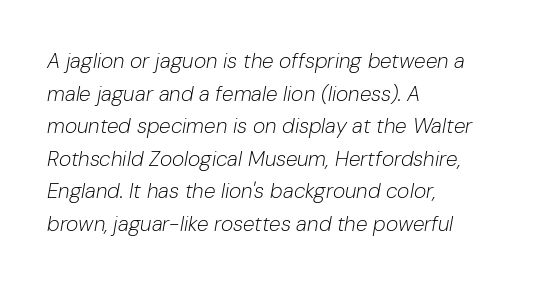
{"italic": "yes", "lean": "right", "slant_degrees": 10, "bold": "no", "underline": "no", "align": "left", "line_spacing": "normal", "line_spacing_ratio": 1.55, "letter_spacing": "normal", "letter_spacing_em": 0.0, "glyph_px": 21}
